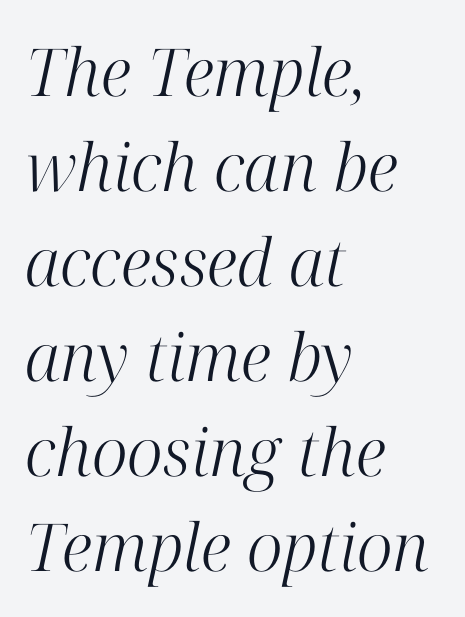
Q: Is the text bold? A: No.
Q: Is the text italic (slanted)? A: Yes, it leans right by about 12 degrees.
Q: Is the typeface a serif or a sans-serif typeface? A: Serif.
Q: Is the text underlined? A: No.
Q: How is the paragraph aligned? A: Left-aligned.
Q: Is the spacing between letters normal or unusually wide? A: Normal.
Q: Is the spacing between lines tight, normal or loose? A: Normal.
Q: Width (condensed, normal, or wide)? A: Normal.
Q: Stroke contrast? A: High.
Q: x-height? A: Medium.
Q: Monospaced? A: No.
